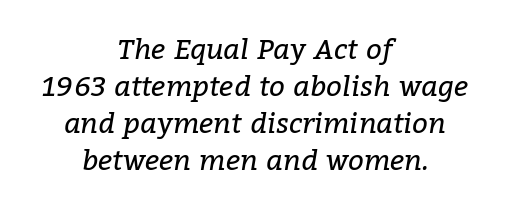
Q: Is the text bold? A: No.
Q: Is the text italic (slanted)? A: Yes, it leans right by about 9 degrees.
Q: Is the typeface a serif or a sans-serif typeface? A: Serif.
Q: Is the text underlined? A: No.
Q: How is the paragraph aligned? A: Centered.
Q: Is the spacing between letters normal or unusually wide? A: Normal.
Q: Is the spacing between lines tight, normal or loose? A: Normal.
Q: Width (condensed, normal, or wide)? A: Normal.
Q: Stroke contrast? A: Low.
Q: x-height? A: Medium.
Q: Monospaced? A: No.
